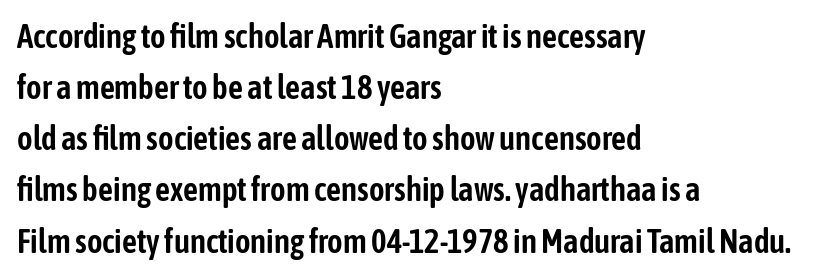
{"serif": "no", "italic": "no", "width": "condensed", "stroke_contrast": "low", "x_height": "medium", "monospaced": "no", "underline": "no", "align": "left", "line_spacing": "normal", "line_spacing_ratio": 1.55, "letter_spacing": "normal", "letter_spacing_em": 0.0, "glyph_px": 33}
